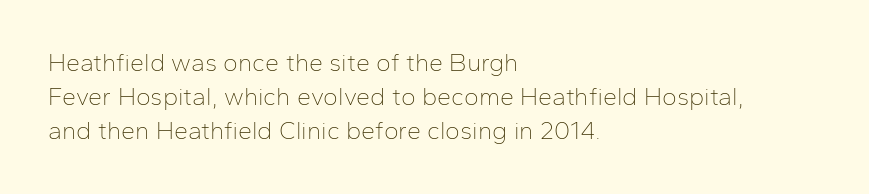
{"italic": "no", "bold": "no", "underline": "no", "align": "left", "line_spacing": "normal", "line_spacing_ratio": 1.36, "letter_spacing": "normal", "letter_spacing_em": 0.0, "glyph_px": 25}
